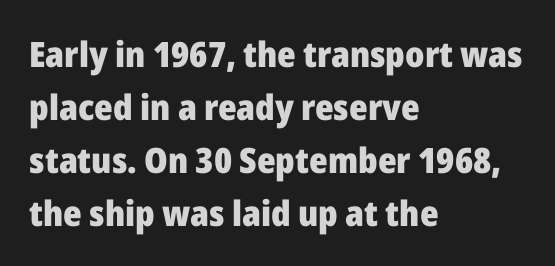
Q: Is the text bold? A: Yes.
Q: Is the text italic (slanted)? A: No, it is upright.
Q: Is the typeface a serif or a sans-serif typeface? A: Sans-serif.
Q: Is the text underlined? A: No.
Q: How is the paragraph aligned? A: Left-aligned.
Q: Is the spacing between letters normal or unusually wide? A: Normal.
Q: Is the spacing between lines tight, normal or loose? A: Normal.
Q: Width (condensed, normal, or wide)? A: Normal.
Q: Stroke contrast? A: Low.
Q: x-height? A: Medium.
Q: Monospaced? A: No.
